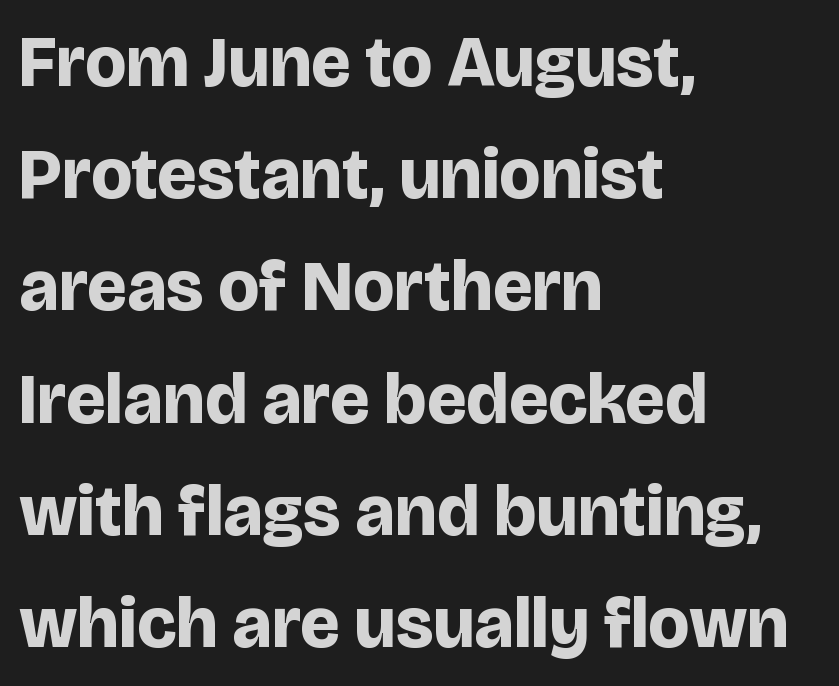
The image shows 71 px bold sans-serif type, upright; set left-aligned, normal line spacing (1.58x), normal letter spacing, not underlined; low stroke contrast and a large x-height.
